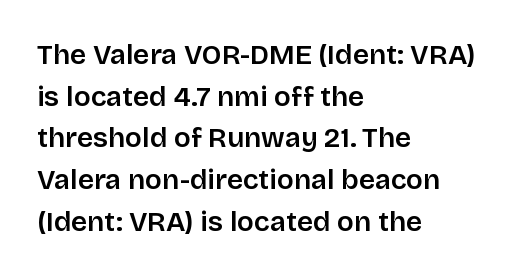
Horizontal bands of white between lines are of average thickness. Posture: upright roman. The area under the type is left untouched. Stems and bowls a touch heavier than normal — semibold. Nope, no serifs anywhere on these letters. Letter spacing: default.
